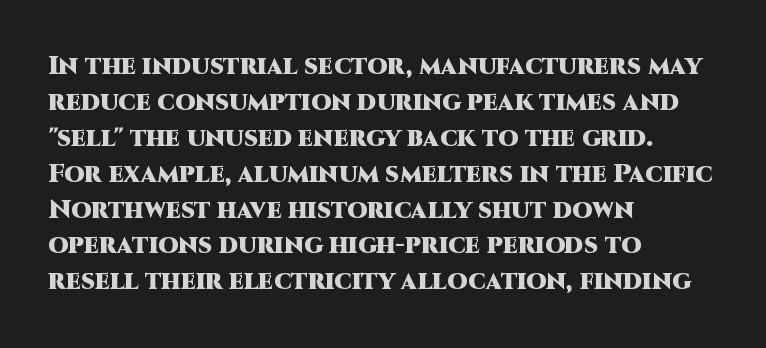
Q: Is the text bold? A: Yes.
Q: Is the text italic (slanted)? A: No, it is upright.
Q: Is the text underlined? A: No.
Q: How is the paragraph aligned? A: Left-aligned.
Q: Is the spacing between letters normal or unusually wide? A: Normal.
Q: Is the spacing between lines tight, normal or loose? A: Normal.
